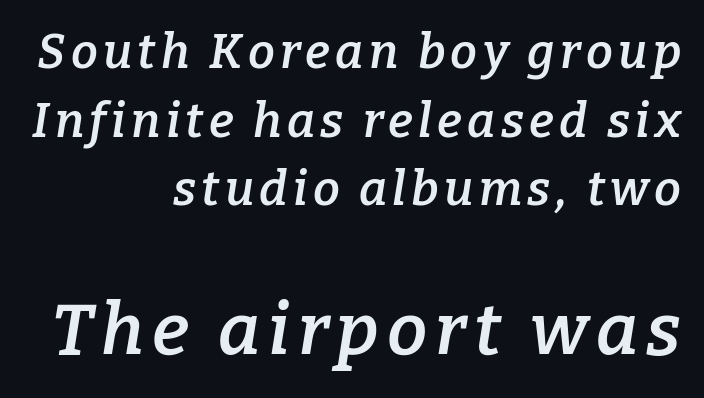
The image shows 72 px semibold serif type, italic (leaning right); set right-aligned, normal line spacing (1.43x), not underlined; the second (bottom) block is 1.5x larger; low stroke contrast and a medium x-height.
